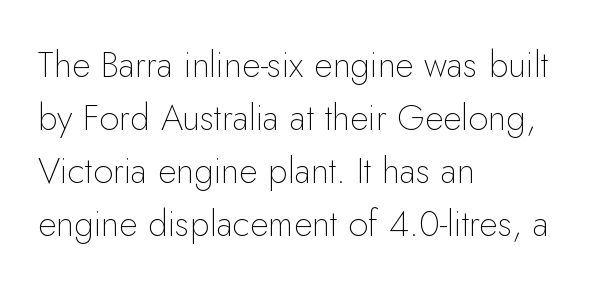
Q: Is the text bold? A: No.
Q: Is the text italic (slanted)? A: No, it is upright.
Q: Is the typeface a serif or a sans-serif typeface? A: Sans-serif.
Q: Is the text underlined? A: No.
Q: How is the paragraph aligned? A: Left-aligned.
Q: Is the spacing between letters normal or unusually wide? A: Normal.
Q: Is the spacing between lines tight, normal or loose? A: Normal.
Q: Width (condensed, normal, or wide)? A: Normal.
Q: Stroke contrast? A: Low.
Q: x-height? A: Small.
Q: Monospaced? A: No.
